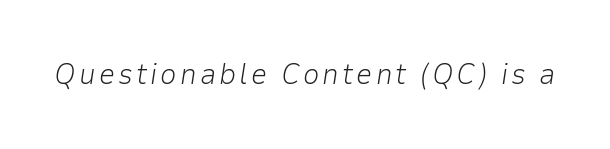
Stems and bowls with no extra thickness — not bold. Characters are canted at an angle relative to the baseline's perpendicular. Is this a fixed-width face? No — the glyphs have proportional, varying widths. Unmarked baselines from the first word to the last.
